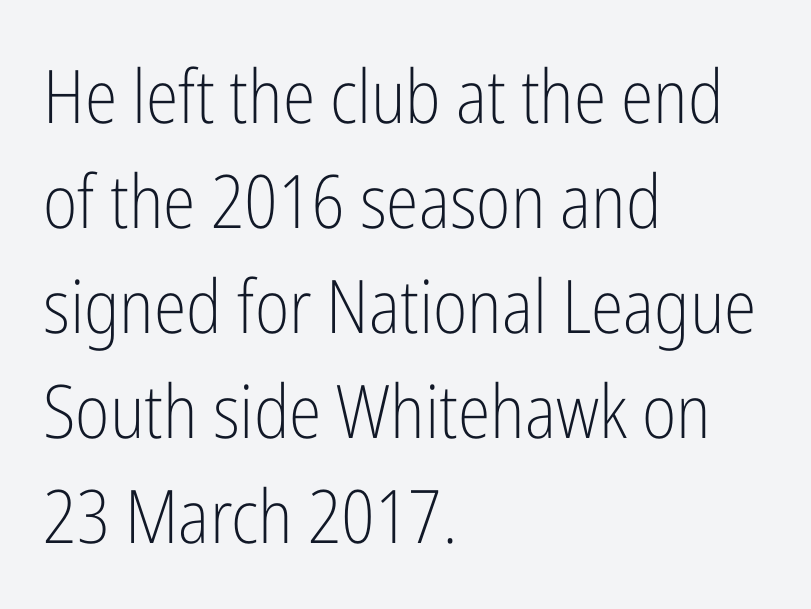
Q: Is the text bold? A: No.
Q: Is the text italic (slanted)? A: No, it is upright.
Q: Is the typeface a serif or a sans-serif typeface? A: Sans-serif.
Q: Is the text underlined? A: No.
Q: How is the paragraph aligned? A: Left-aligned.
Q: Is the spacing between letters normal or unusually wide? A: Normal.
Q: Is the spacing between lines tight, normal or loose? A: Normal.
Q: Width (condensed, normal, or wide)? A: Condensed.
Q: Stroke contrast? A: Low.
Q: x-height? A: Medium.
Q: Monospaced? A: No.
